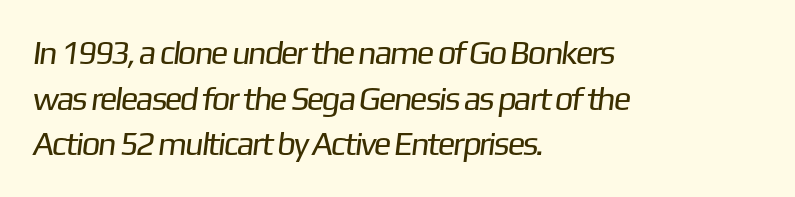
The image shows 33 px regular-weight sans-serif type; set left-aligned, normal line spacing (1.38x), normal letter spacing, not underlined; low stroke contrast and a medium x-height.
